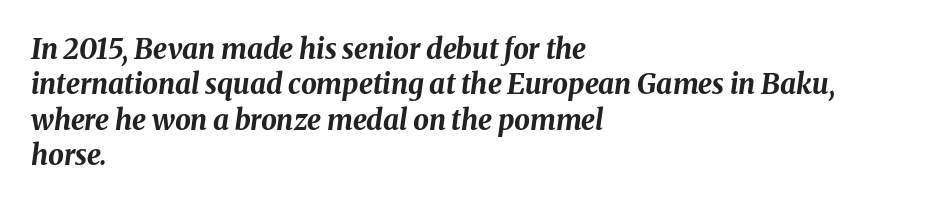
{"italic": "yes", "lean": "right", "slant_degrees": 8, "bold": "yes", "weight": "bold", "width": "normal", "stroke_contrast": "medium", "x_height": "medium", "monospaced": "no", "underline": "no", "align": "left", "line_spacing": "normal", "line_spacing_ratio": 1.26, "letter_spacing": "normal", "letter_spacing_em": 0.0, "glyph_px": 28}
